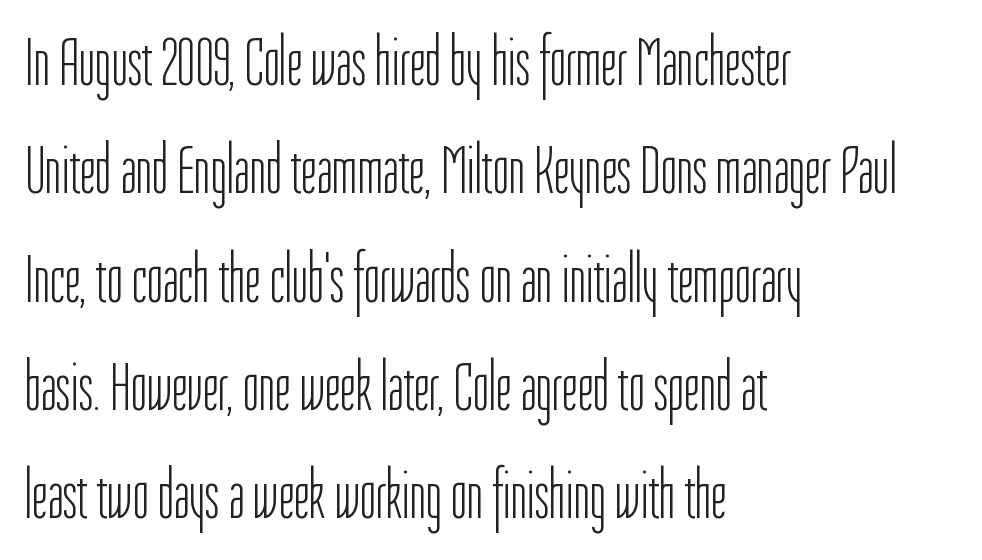
The image shows 69 px light, condensed sans-serif type, upright; set left-aligned, normal line spacing (1.57x), normal letter spacing, not underlined; low stroke contrast and a medium x-height.
